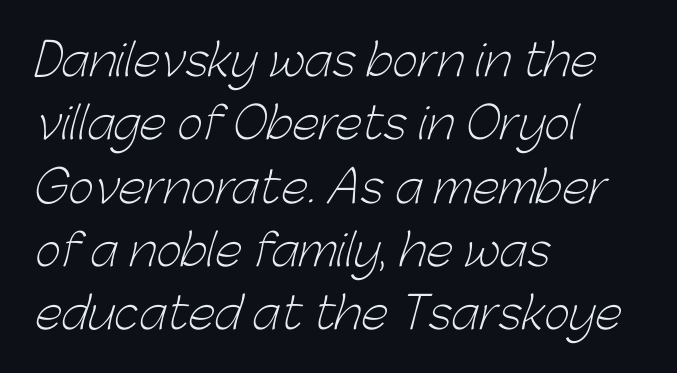
Every row of glyphs begins at an identical x-position on the left. Spacing between characters is what you'd get straight out of the box. The baseline area is clear. If you measured baseline to baseline, you'd find a middling distance.
